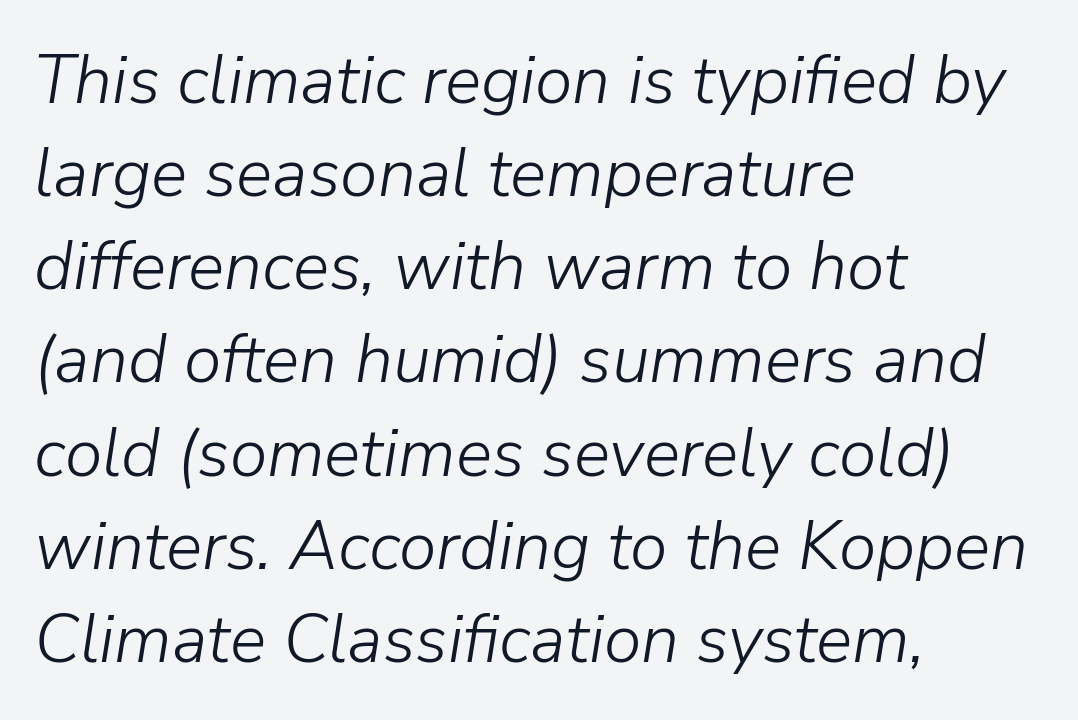
Is there much room between lines? A standard amount, neither cramped nor airy. This rendering leaves character spacing at its baseline value. The letters are slanted; this is an italic face. Visually the block forms a straight wall on the left and a jagged coastline on the right. Type without underlining.
